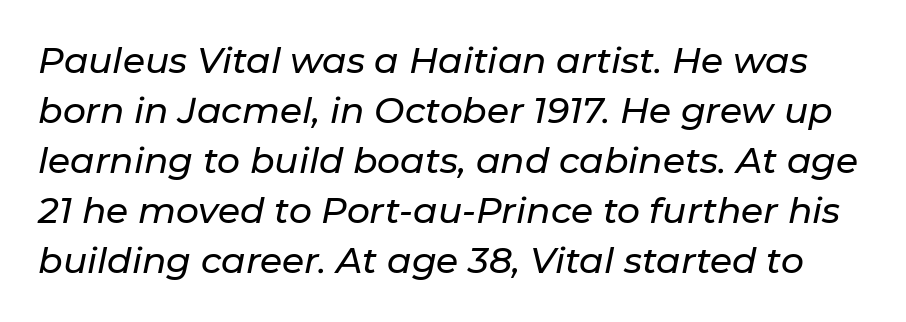
Q: Is the text italic (slanted)? A: Yes, it leans right by about 11 degrees.
Q: Is the text underlined? A: No.
Q: Is the spacing between letters normal or unusually wide? A: Normal.
Q: Is the spacing between lines tight, normal or loose? A: Normal.
Q: Width (condensed, normal, or wide)? A: Normal.
Q: Stroke contrast? A: Low.
Q: x-height? A: Medium.
Q: Monospaced? A: No.
